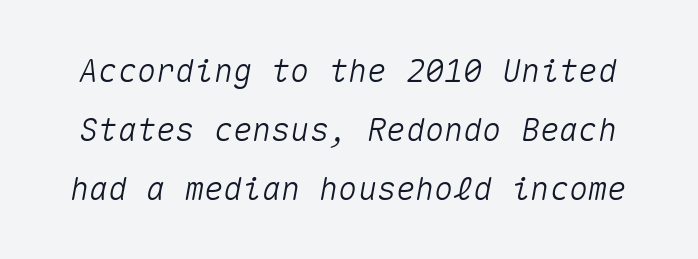
The image shows 32 px text type, italic (leaning right), monospaced; set line spacing 1.84x, normal letter spacing, not underlined; medium stroke contrast and a medium x-height.
